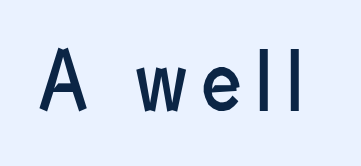
Q: Is the text bold? A: No.
Q: Is the text italic (slanted)? A: No, it is upright.
Q: Is the typeface a serif or a sans-serif typeface? A: Sans-serif.
Q: Is the text underlined? A: No.
Q: Is the spacing between letters normal or unusually wide? A: Unusually wide.
Q: Width (condensed, normal, or wide)? A: Condensed.
Q: Stroke contrast? A: Low.
Q: x-height? A: Medium.
Q: Monospaced? A: No.
